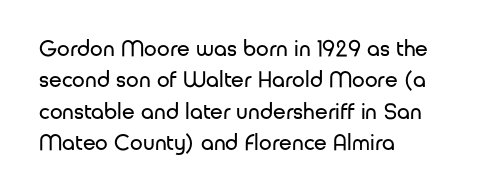
The image shows 23 px text type, upright; set left-aligned, normal line spacing (1.36x), normal letter spacing, not underlined.
